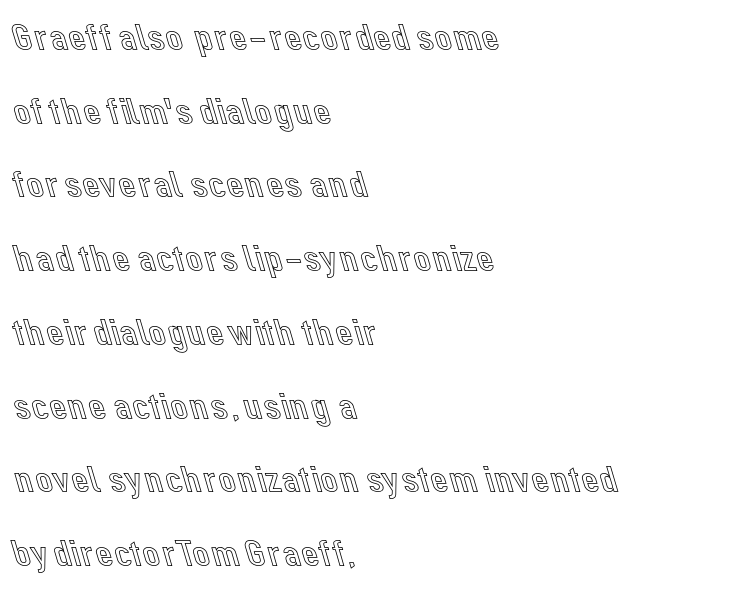
The image shows 39 px text type; set left-aligned, line spacing 1.89x, normal letter spacing, not underlined; a medium x-height.
